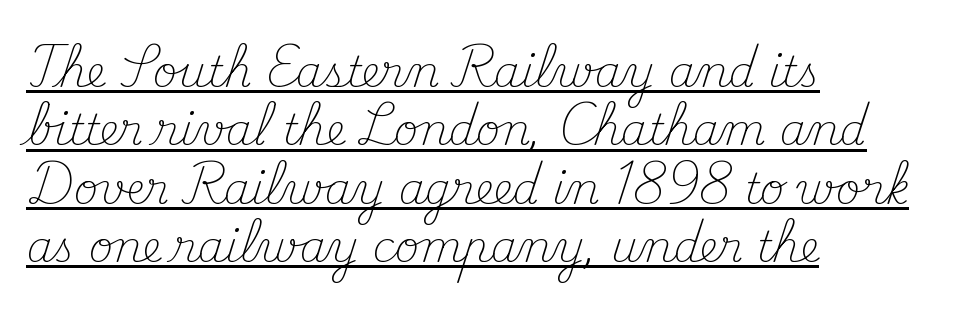
{"serif": "yes", "bold": "no", "weight": "light", "width": "normal", "stroke_contrast": "medium", "x_height": "small", "monospaced": "no", "underline": "yes", "align": "left", "line_spacing": "normal", "line_spacing_ratio": 1.39, "letter_spacing": "normal", "letter_spacing_em": 0.0, "glyph_px": 42}
